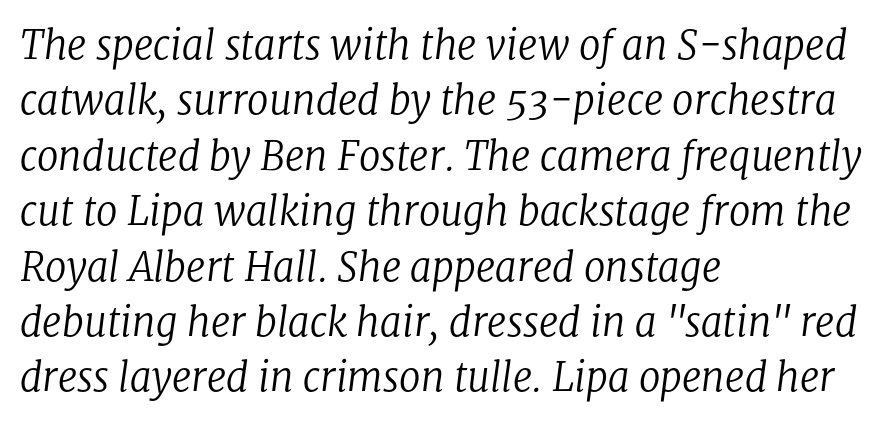
Q: Is the text bold? A: No.
Q: Is the text italic (slanted)? A: Yes, it leans right by about 8 degrees.
Q: Is the typeface a serif or a sans-serif typeface? A: Serif.
Q: Is the text underlined? A: No.
Q: How is the paragraph aligned? A: Left-aligned.
Q: Is the spacing between letters normal or unusually wide? A: Normal.
Q: Is the spacing between lines tight, normal or loose? A: Normal.
Q: Width (condensed, normal, or wide)? A: Normal.
Q: Stroke contrast? A: Low.
Q: x-height? A: Medium.
Q: Monospaced? A: No.
